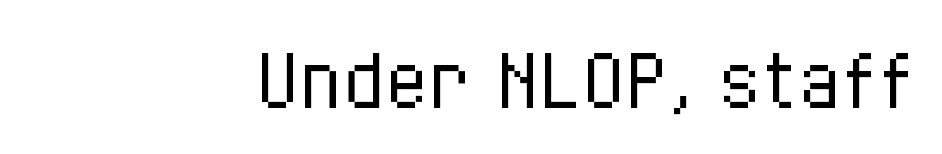
These lines are rendered in a variable-pitch font. The letters sit at their default tracking, neither squeezed nor spread. Reading down the block, your eye finds every line finishing at a fixed right position. The typography opts for an upright posture over an oblique one.
